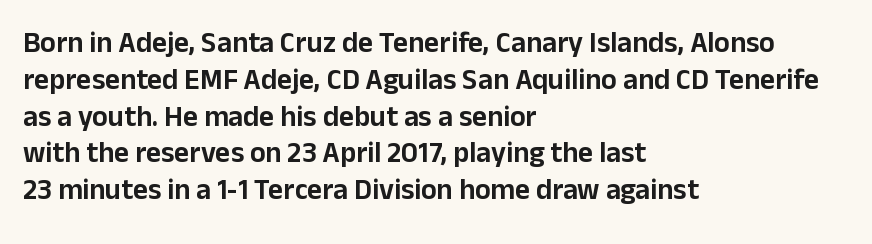
Q: Is the text italic (slanted)? A: No, it is upright.
Q: Is the typeface a serif or a sans-serif typeface? A: Sans-serif.
Q: Is the text underlined? A: No.
Q: How is the paragraph aligned? A: Left-aligned.
Q: Is the spacing between letters normal or unusually wide? A: Normal.
Q: Is the spacing between lines tight, normal or loose? A: Normal.
Q: Width (condensed, normal, or wide)? A: Normal.
Q: Stroke contrast? A: Low.
Q: x-height? A: Medium.
Q: Monospaced? A: No.
